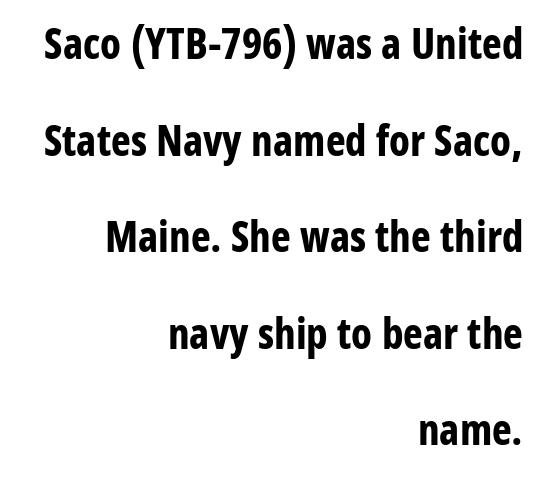
Q: Is the text bold? A: Yes.
Q: Is the text italic (slanted)? A: No, it is upright.
Q: Is the typeface a serif or a sans-serif typeface? A: Sans-serif.
Q: Is the text underlined? A: No.
Q: How is the paragraph aligned? A: Right-aligned.
Q: Is the spacing between letters normal or unusually wide? A: Normal.
Q: Is the spacing between lines tight, normal or loose? A: Loose.
Q: Width (condensed, normal, or wide)? A: Condensed.
Q: Stroke contrast? A: Low.
Q: x-height? A: Medium.
Q: Monospaced? A: No.
